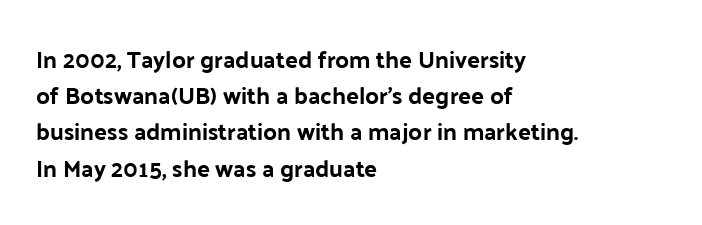
Q: Is the text bold? A: Yes.
Q: Is the text italic (slanted)? A: No, it is upright.
Q: Is the text underlined? A: No.
Q: How is the paragraph aligned? A: Left-aligned.
Q: Is the spacing between letters normal or unusually wide? A: Normal.
Q: Is the spacing between lines tight, normal or loose? A: Normal.
